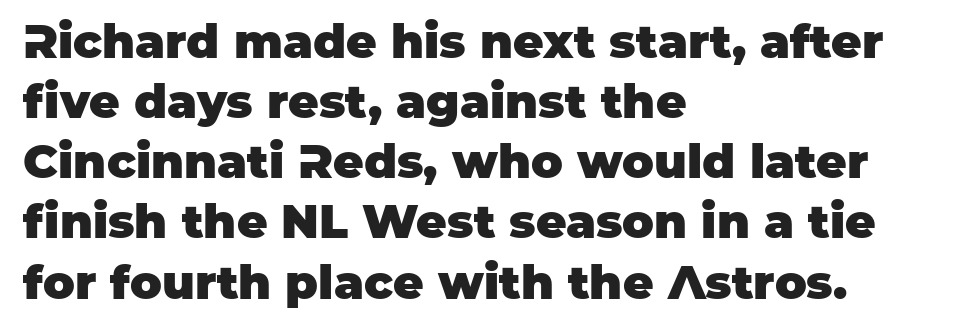
{"serif": "no", "italic": "no", "bold": "yes", "weight": "heavy", "width": "normal", "stroke_contrast": "low", "x_height": "large", "monospaced": "no", "underline": "no", "align": "left", "line_spacing": "normal", "line_spacing_ratio": 1.28, "letter_spacing": "normal", "letter_spacing_em": 0.0, "glyph_px": 47}
